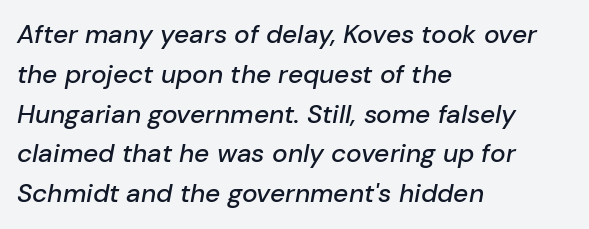
The image shows 26 px text type, italic (leaning right); set left-aligned, normal line spacing (1.53x), normal letter spacing, not underlined.
